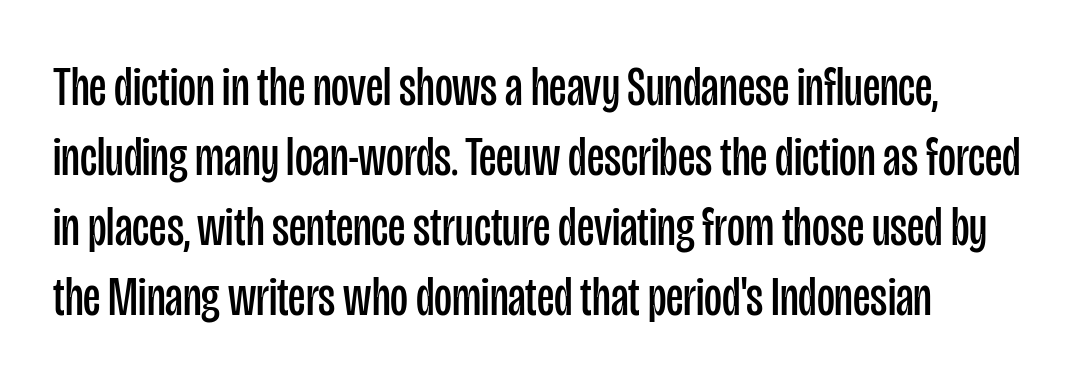
The image shows 55 px regular-weight, condensed sans-serif type, upright; set normal line spacing (1.27x), normal letter spacing, not underlined; low stroke contrast and a large x-height.
